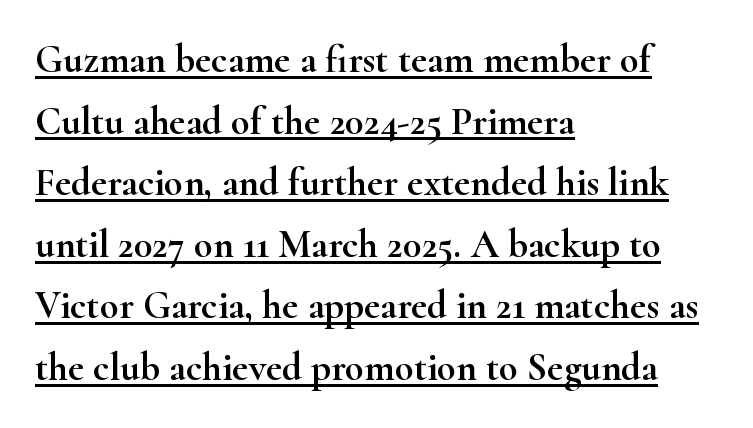
Q: Is the text italic (slanted)? A: No, it is upright.
Q: Is the typeface a serif or a sans-serif typeface? A: Serif.
Q: Is the text underlined? A: Yes.
Q: How is the paragraph aligned? A: Left-aligned.
Q: Is the spacing between letters normal or unusually wide? A: Normal.
Q: Is the spacing between lines tight, normal or loose? A: Normal.
Q: Width (condensed, normal, or wide)? A: Wide.
Q: Stroke contrast? A: High.
Q: x-height? A: Small.
Q: Monospaced? A: No.
